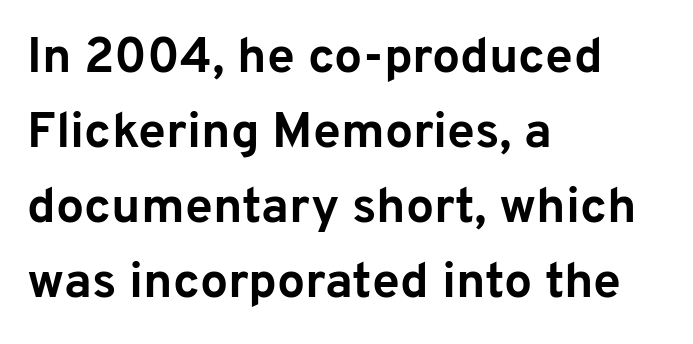
Plain, unruled lines of type. Horizontally, the lines are justified to the leading edge only. The letters sit at their default tracking, neither squeezed nor spread. The passage shown is typeset with a sans-serif family. You'd pick this weight for a headline — it's a proper bold. The passage shown is typed in a proportional face where columns would drift.
